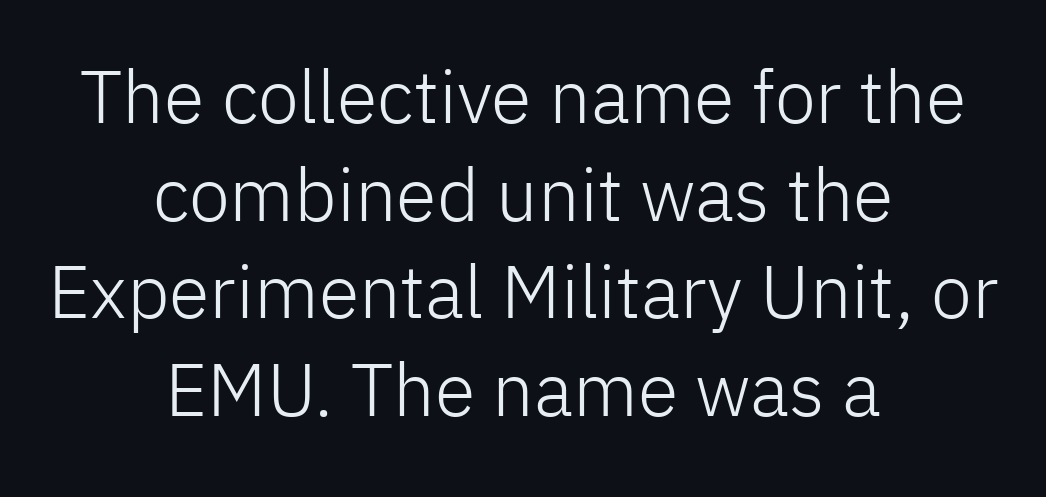
The image shows 74 px light sans-serif type, upright; set centered, normal line spacing (1.32x), normal letter spacing, not underlined; low stroke contrast and a medium x-height.
